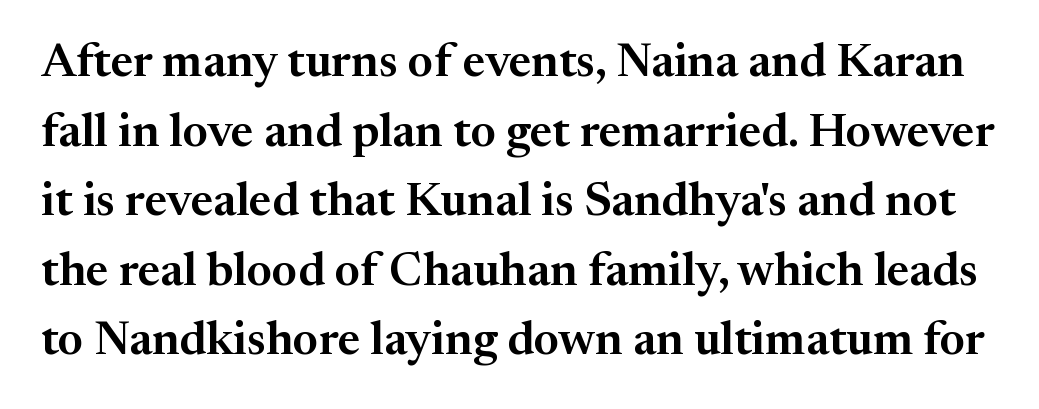
Q: Is the text italic (slanted)? A: No, it is upright.
Q: Is the typeface a serif or a sans-serif typeface? A: Serif.
Q: Is the text underlined? A: No.
Q: Is the spacing between letters normal or unusually wide? A: Normal.
Q: Is the spacing between lines tight, normal or loose? A: Normal.
Q: Width (condensed, normal, or wide)? A: Normal.
Q: Stroke contrast? A: Medium.
Q: x-height? A: Medium.
Q: Monospaced? A: No.
